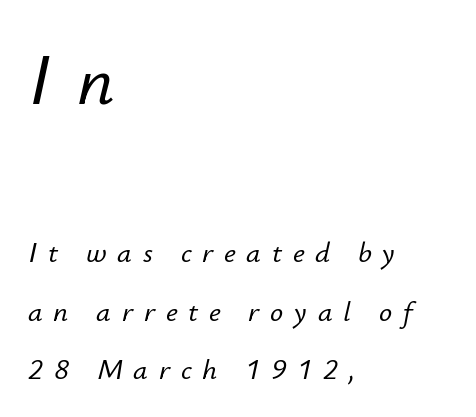
Plain, unruled lines of type. Slanted lettering throughout. Caption: expanded tracking, letters set apart. Where is the straight margin? On the left.
